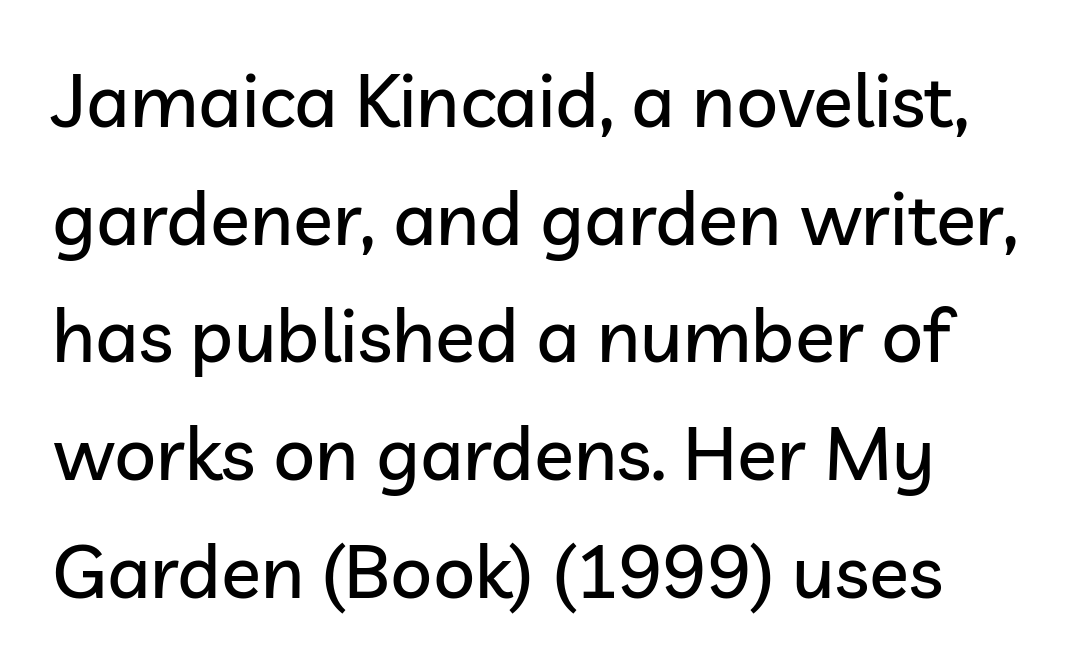
{"serif": "no", "italic": "no", "width": "normal", "stroke_contrast": "low", "x_height": "medium", "monospaced": "no", "underline": "no", "line_spacing": "normal", "line_spacing_ratio": 1.59, "letter_spacing": "normal", "letter_spacing_em": 0.0, "glyph_px": 74}
